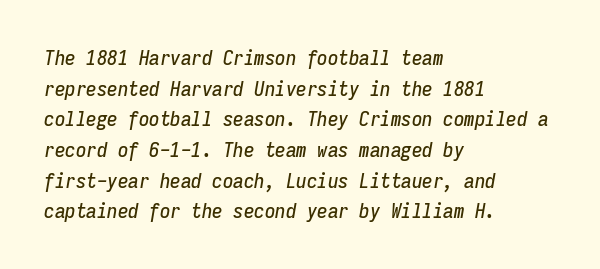
The image shows 21 px text type, italic (leaning right); set left-aligned, normal line spacing (1.46x), normal letter spacing, not underlined.
